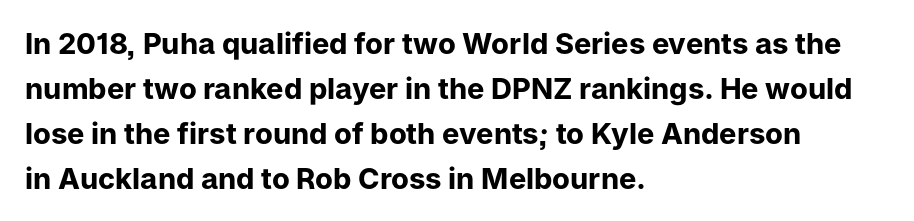
Q: Is the text bold? A: Yes.
Q: Is the text italic (slanted)? A: No, it is upright.
Q: Is the typeface a serif or a sans-serif typeface? A: Sans-serif.
Q: Is the text underlined? A: No.
Q: How is the paragraph aligned? A: Left-aligned.
Q: Is the spacing between letters normal or unusually wide? A: Normal.
Q: Is the spacing between lines tight, normal or loose? A: Normal.
Q: Width (condensed, normal, or wide)? A: Normal.
Q: Stroke contrast? A: Low.
Q: x-height? A: Medium.
Q: Monospaced? A: No.
